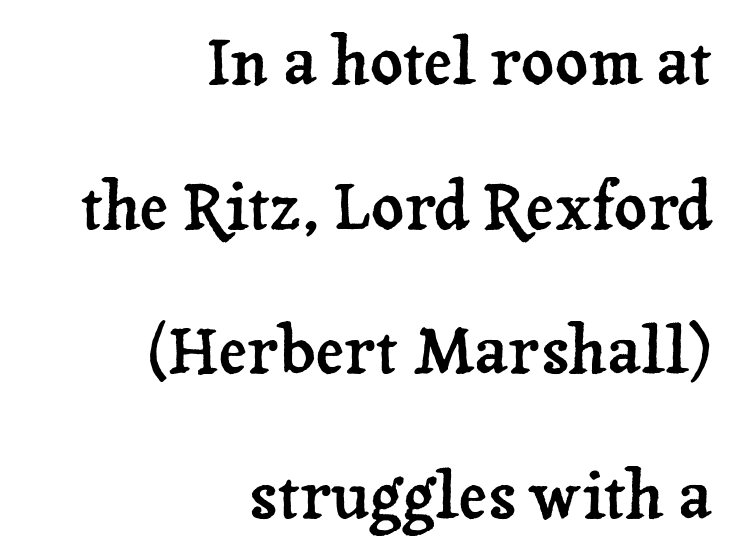
{"serif": "yes", "italic": "no", "width": "normal", "stroke_contrast": "low", "x_height": "medium", "monospaced": "no", "underline": "no", "align": "right", "line_spacing": "loose", "line_spacing_ratio": 2.26, "letter_spacing": "normal", "letter_spacing_em": 0.0, "glyph_px": 64}
